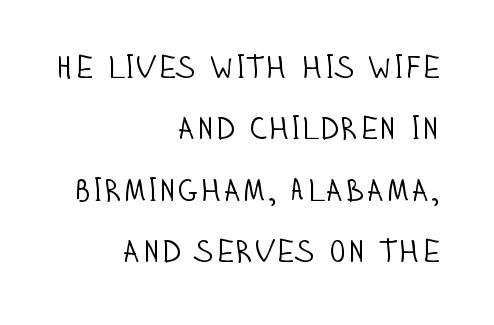
{"serif": "no", "italic": "no", "bold": "no", "weight": "light", "width": "condensed", "stroke_contrast": "low", "x_height": "large", "monospaced": "no", "underline": "no", "align": "right", "line_spacing": "loose", "line_spacing_ratio": 1.92, "letter_spacing": "normal", "letter_spacing_em": 0.0, "glyph_px": 32}
